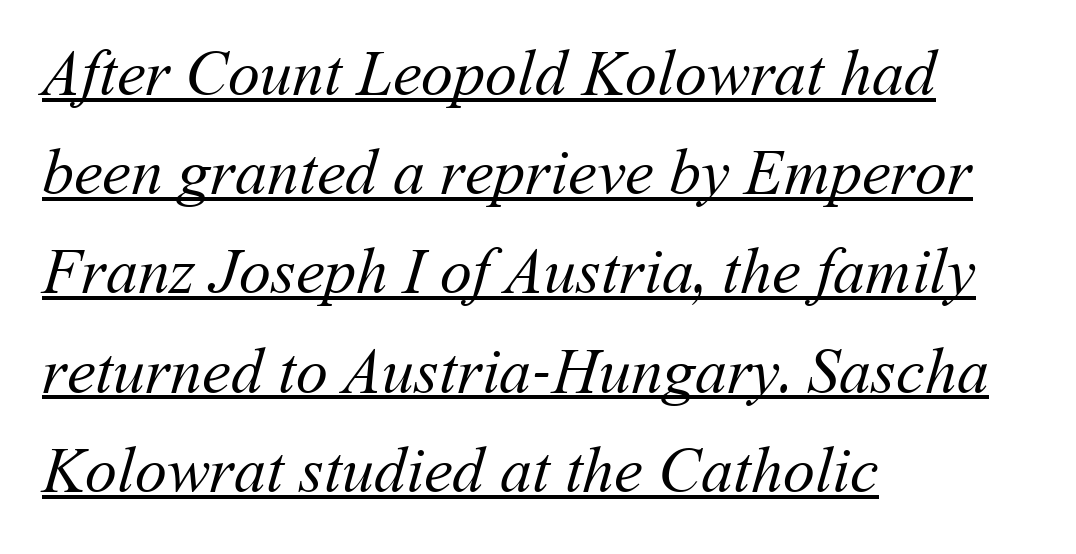
Q: Is the text bold? A: No.
Q: Is the text underlined? A: Yes.
Q: How is the paragraph aligned? A: Left-aligned.
Q: Is the spacing between letters normal or unusually wide? A: Normal.
Q: Is the spacing between lines tight, normal or loose? A: Normal.
Q: Width (condensed, normal, or wide)? A: Normal.
Q: Stroke contrast? A: Medium.
Q: x-height? A: Medium.
Q: Monospaced? A: No.
